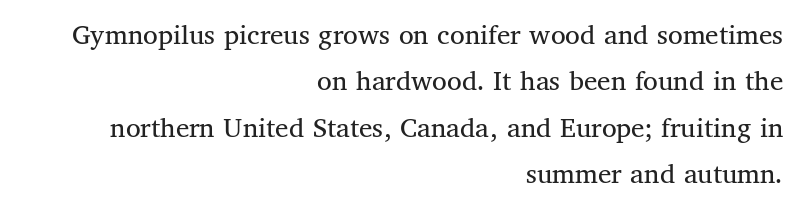
Q: Is the text bold? A: No.
Q: Is the text italic (slanted)? A: No, it is upright.
Q: Is the typeface a serif or a sans-serif typeface? A: Serif.
Q: Is the text underlined? A: No.
Q: How is the paragraph aligned? A: Right-aligned.
Q: Is the spacing between letters normal or unusually wide? A: Normal.
Q: Is the spacing between lines tight, normal or loose? A: Normal.
Q: Width (condensed, normal, or wide)? A: Normal.
Q: Stroke contrast? A: Medium.
Q: x-height? A: Medium.
Q: Monospaced? A: No.
